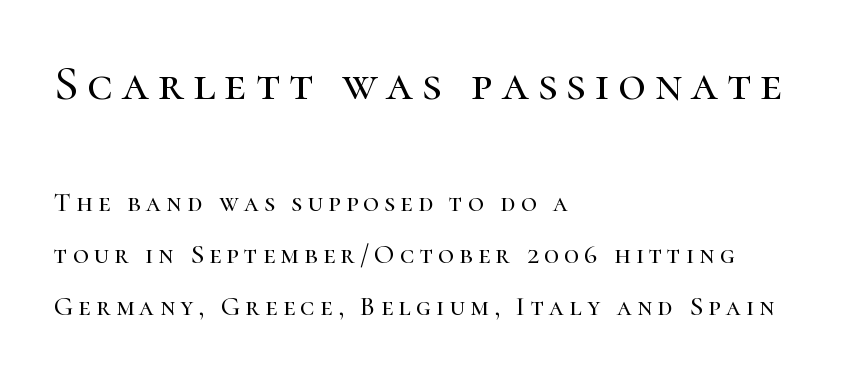
The image shows 48 px serif type, upright; set left-aligned, loose line spacing (1.94x), not underlined; the first (top) block is 1.78x larger; high stroke contrast and a medium x-height.
